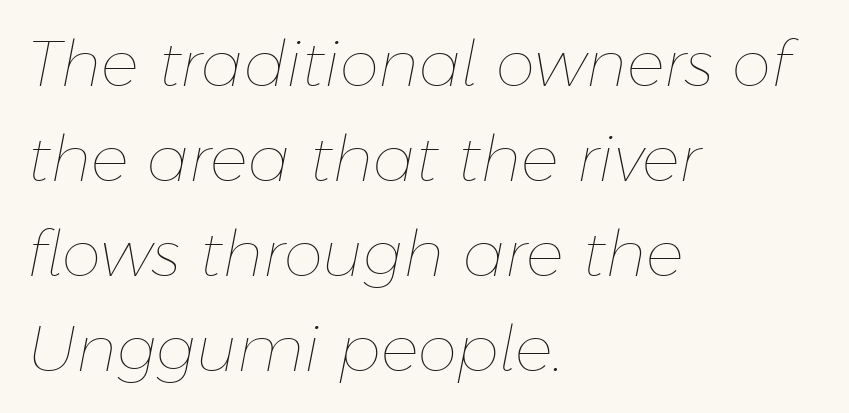
Q: Is the text bold? A: No.
Q: Is the text italic (slanted)? A: Yes, it leans right by about 11 degrees.
Q: Is the text underlined? A: No.
Q: How is the paragraph aligned? A: Left-aligned.
Q: Is the spacing between letters normal or unusually wide? A: Normal.
Q: Is the spacing between lines tight, normal or loose? A: Normal.
Q: Width (condensed, normal, or wide)? A: Normal.
Q: Stroke contrast? A: Low.
Q: x-height? A: Medium.
Q: Monospaced? A: No.
